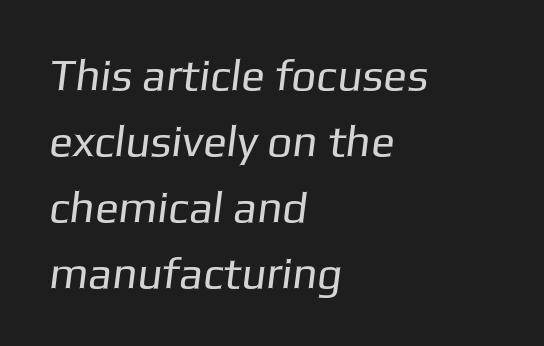
The image shows 44 px regular-weight sans-serif type; set left-aligned, normal line spacing (1.5x), normal letter spacing, not underlined; low stroke contrast and a medium x-height.
